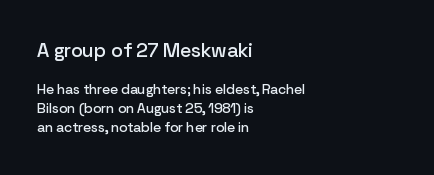
{"italic": "no", "underline": "no", "align": "left", "line_spacing": "normal", "line_spacing_ratio": 1.36, "letter_spacing": "normal", "letter_spacing_em": 0.0, "larger_block": "first", "size_ratio": 1.43, "glyph_px": 20}
